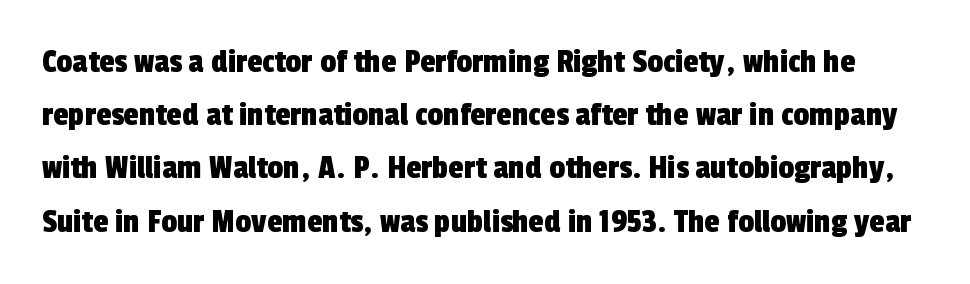
The image shows 35 px condensed sans-serif type; set normal line spacing (1.52x), normal letter spacing, not underlined; a medium x-height.
